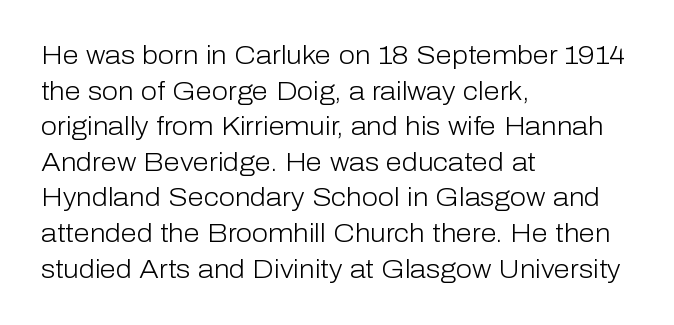
The line texture is even and compact thanks to regular tracking. Honestly, the row spacing looks completely unremarkable. Every row of glyphs begins at an identical x-position on the left. The letters stand straight up with perfectly vertical stems. Stroke thickness stays within the range of a standard reading face or lighter. Unmarked baselines from the first word to the last.
